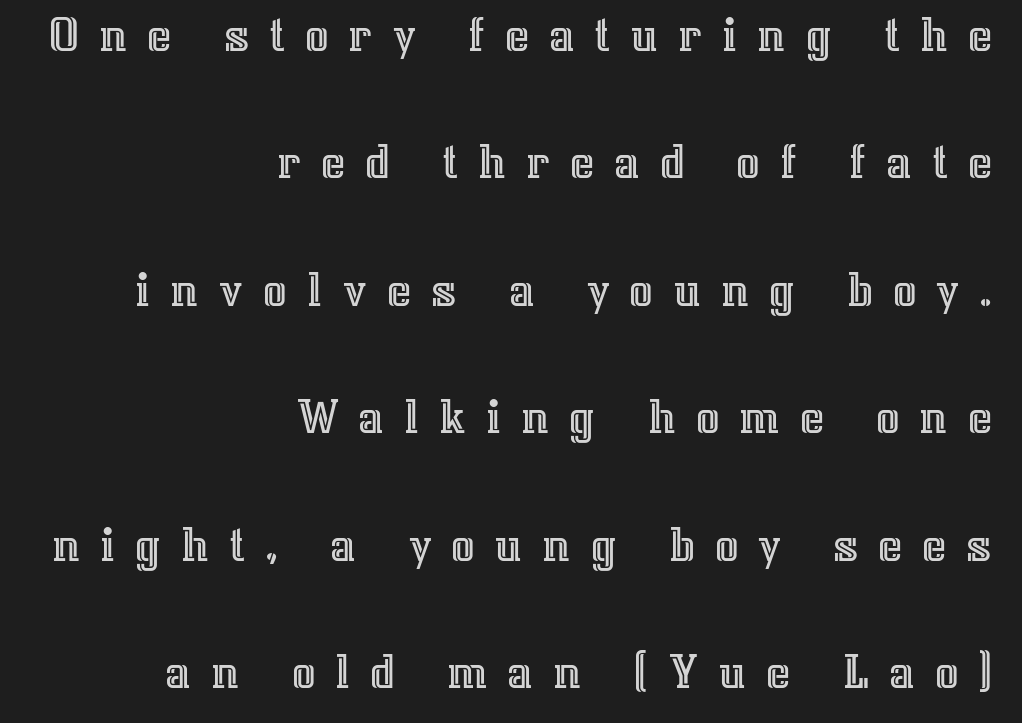
{"italic": "no", "width": "normal", "x_height": "medium", "monospaced": "no", "underline": "no", "align": "right", "line_spacing": "loose", "line_spacing_ratio": 2.45, "letter_spacing": "wide", "letter_spacing_em": 0.38, "glyph_px": 52}
